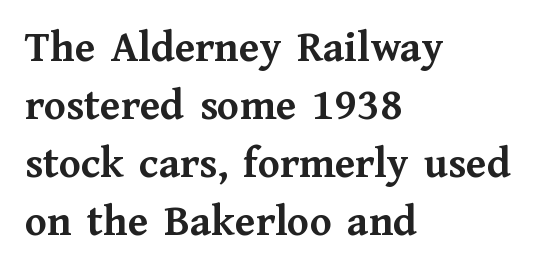
The image shows 45 px semibold serif type, upright; set left-aligned, normal line spacing (1.29x), normal letter spacing, not underlined; medium stroke contrast and a medium x-height.
